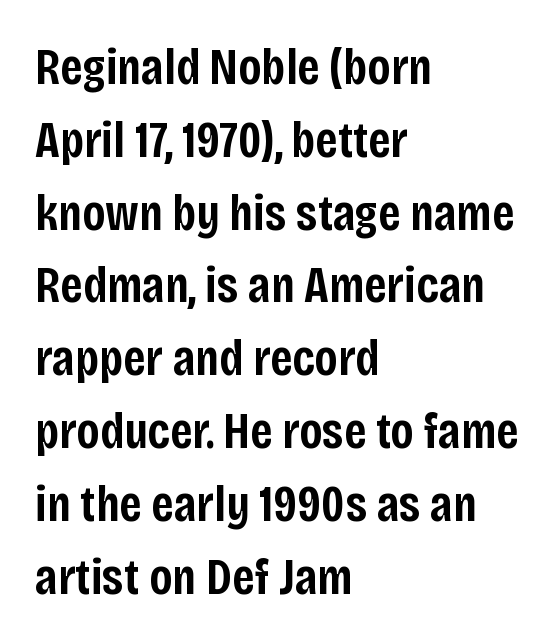
{"serif": "no", "italic": "no", "bold": "semi", "weight": "semibold", "width": "condensed", "stroke_contrast": "low", "x_height": "large", "monospaced": "no", "underline": "no", "align": "left", "line_spacing": "normal", "line_spacing_ratio": 1.4, "letter_spacing": "normal", "letter_spacing_em": 0.0, "glyph_px": 52}
